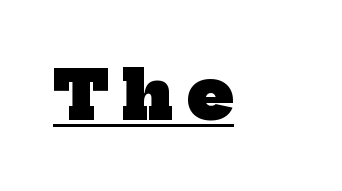
Q: Is the text bold? A: Yes.
Q: Is the typeface a serif or a sans-serif typeface? A: Serif.
Q: Is the text underlined? A: Yes.
Q: Is the spacing between letters normal or unusually wide? A: Unusually wide.
Q: Width (condensed, normal, or wide)? A: Normal.
Q: Stroke contrast? A: Low.
Q: x-height? A: Medium.
Q: Monospaced? A: No.
